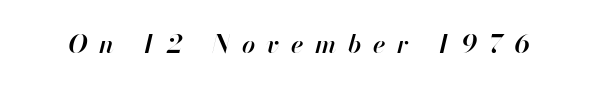
Q: Is the text bold? A: Semi-bold.
Q: Is the text italic (slanted)? A: Yes, it leans right by about 13 degrees.
Q: Is the text underlined? A: No.
Q: Is the spacing between letters normal or unusually wide? A: Unusually wide.
